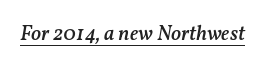
Every character sits at an angle, as italics do. A bit beefed up — I'd call it semibold rather than bold. What decoration does the sample have? An underline. Does extra space separate the letters? No, they use regular spacing.
